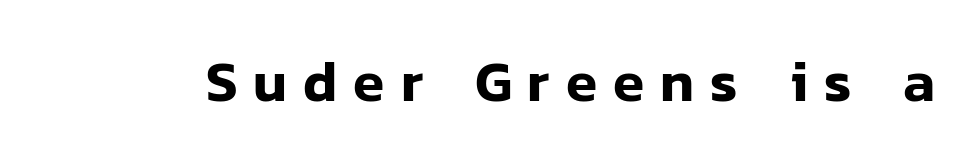
This is roman type, the default non-slanted kind. You could only call the tracking loose — the letters float apart. The face used here is a sans, in the tradition of grotesques and geometrics. Type without underlining. Note the varied advance widths — an 'i' is clearly narrower than an 'm'.
